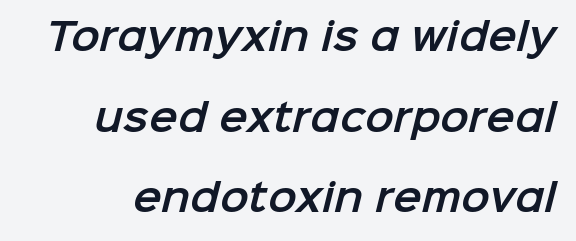
{"serif": "no", "width": "normal", "stroke_contrast": "low", "x_height": "medium", "monospaced": "no", "underline": "no", "line_spacing": "loose", "line_spacing_ratio": 2.12, "letter_spacing": "normal", "letter_spacing_em": 0.0, "glyph_px": 38}
